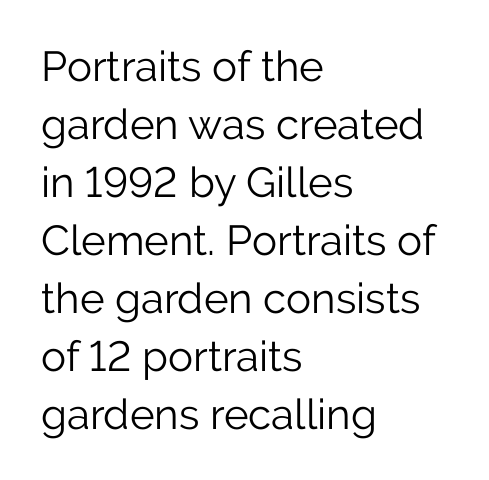
The image shows 42 px light sans-serif type, upright; set left-aligned, normal line spacing (1.38x), normal letter spacing, not underlined; low stroke contrast and a medium x-height.
